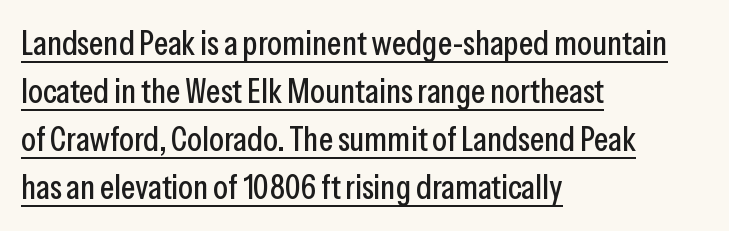
In CSS terms this would be text-align: left. The passage shown is underscored from start to finish. The line texture is even and compact thanks to regular tracking. The lettering holds an erect, upright posture throughout. Font category for this specimen: sans-serif.
